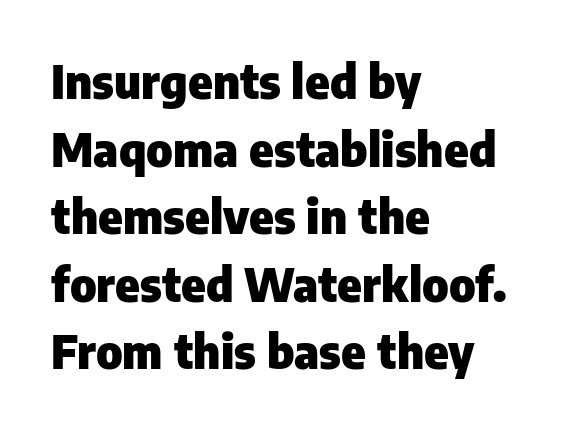
Q: Is the text bold? A: Yes.
Q: Is the text italic (slanted)? A: No, it is upright.
Q: Is the typeface a serif or a sans-serif typeface? A: Sans-serif.
Q: Is the text underlined? A: No.
Q: How is the paragraph aligned? A: Left-aligned.
Q: Is the spacing between letters normal or unusually wide? A: Normal.
Q: Is the spacing between lines tight, normal or loose? A: Normal.
Q: Width (condensed, normal, or wide)? A: Normal.
Q: Stroke contrast? A: Low.
Q: x-height? A: Medium.
Q: Monospaced? A: No.
